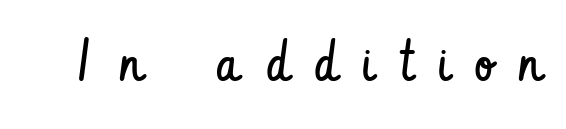
How are the letters spaced? Widely, with obvious added tracking. Weight: in the light-to-regular range. Underlining? Definitely not there. These lines are rendered in a variable-pitch font.
